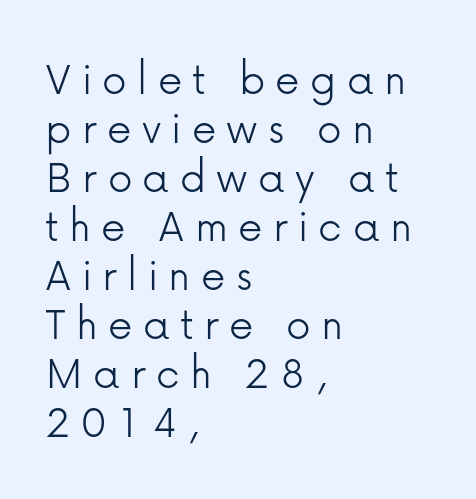
The image shows 49 px light sans-serif type, upright; set left-aligned, tight line spacing (1.0x), unusually wide letter spacing (+0.21 em), not underlined; low stroke contrast and a medium x-height.
